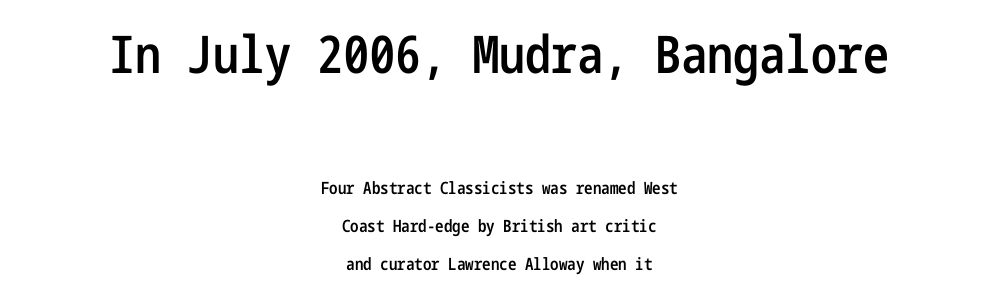
Q: Is the text bold? A: Semi-bold.
Q: Is the text italic (slanted)? A: No, it is upright.
Q: Is the typeface a serif or a sans-serif typeface? A: Sans-serif.
Q: Is the text underlined? A: No.
Q: How is the paragraph aligned? A: Centered.
Q: Is the spacing between letters normal or unusually wide? A: Normal.
Q: Is the spacing between lines tight, normal or loose? A: Loose.
Q: Which block of text is set in a larger size, the first (top) or the second (bottom)? A: The first (top) one.
Q: Width (condensed, normal, or wide)? A: Condensed.
Q: Stroke contrast? A: Low.
Q: x-height? A: Medium.
